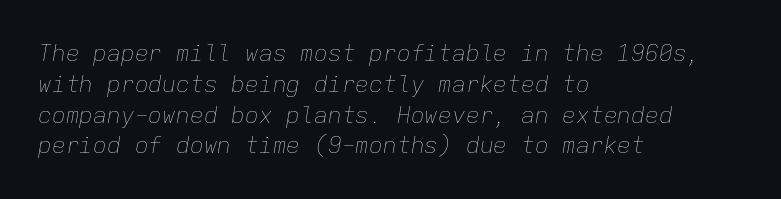
Q: Is the text bold? A: No.
Q: Is the text italic (slanted)? A: Yes, it leans right by about 9 degrees.
Q: Is the text underlined? A: No.
Q: How is the paragraph aligned? A: Left-aligned.
Q: Is the spacing between letters normal or unusually wide? A: Normal.
Q: Is the spacing between lines tight, normal or loose? A: Normal.
